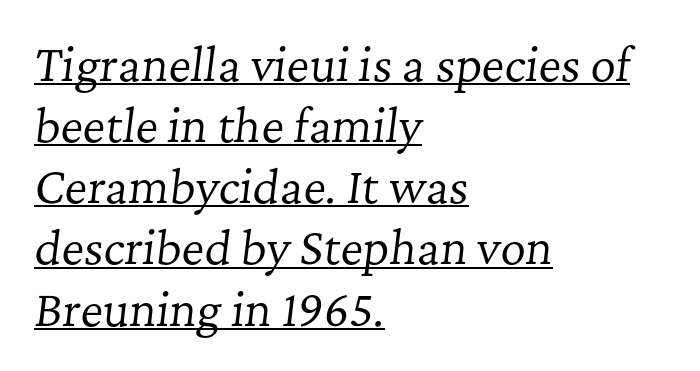
Q: Is the text bold? A: No.
Q: Is the text italic (slanted)? A: Yes, it leans right by about 7 degrees.
Q: Is the typeface a serif or a sans-serif typeface? A: Serif.
Q: Is the text underlined? A: Yes.
Q: How is the paragraph aligned? A: Left-aligned.
Q: Is the spacing between letters normal or unusually wide? A: Normal.
Q: Is the spacing between lines tight, normal or loose? A: Normal.
Q: Width (condensed, normal, or wide)? A: Normal.
Q: Stroke contrast? A: Low.
Q: x-height? A: Medium.
Q: Monospaced? A: No.
